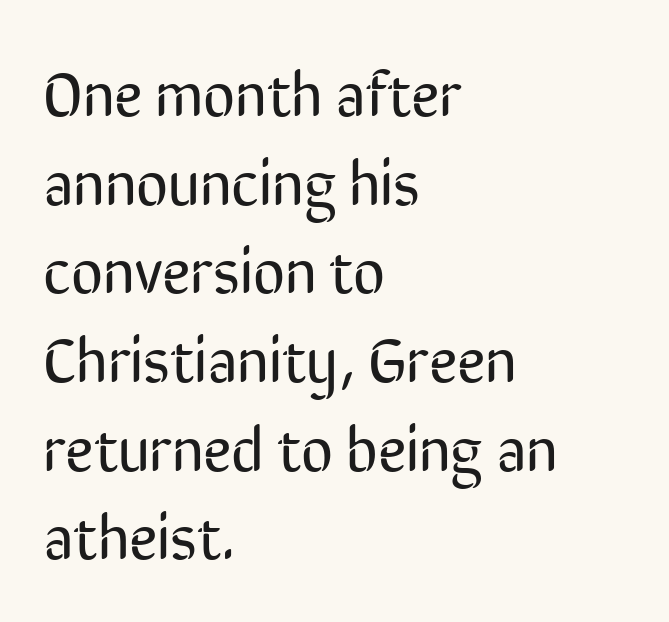
Q: Is the text bold? A: No.
Q: Is the text italic (slanted)? A: No, it is upright.
Q: Is the typeface a serif or a sans-serif typeface? A: Sans-serif.
Q: Is the text underlined? A: No.
Q: How is the paragraph aligned? A: Left-aligned.
Q: Is the spacing between letters normal or unusually wide? A: Normal.
Q: Is the spacing between lines tight, normal or loose? A: Normal.
Q: Width (condensed, normal, or wide)? A: Condensed.
Q: Stroke contrast? A: Low.
Q: x-height? A: Medium.
Q: Monospaced? A: No.
